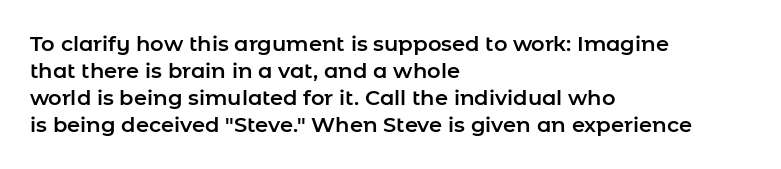
The image shows 21 px text type, upright; set left-aligned, normal line spacing (1.29x), normal letter spacing, not underlined.
